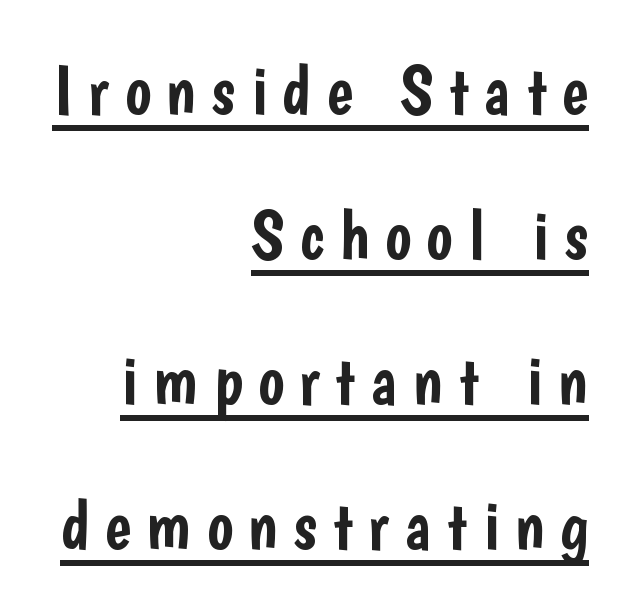
{"serif": "no", "italic": "no", "width": "condensed", "stroke_contrast": "low", "x_height": "medium", "monospaced": "no", "underline": "yes", "align": "right", "line_spacing": "loose", "line_spacing_ratio": 2.07, "letter_spacing": "wide", "letter_spacing_em": 0.22, "glyph_px": 70}
